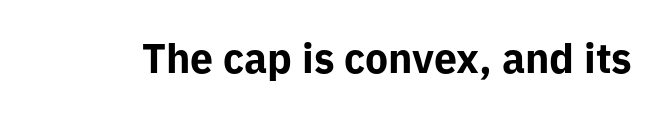
The image shows 41 px bold sans-serif type, upright; set normal letter spacing, not underlined; low stroke contrast and a medium x-height.
